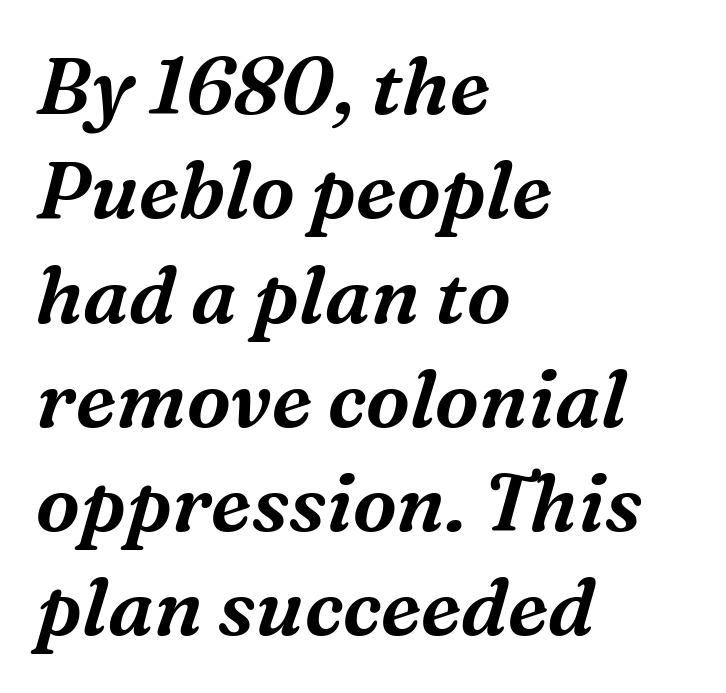
{"serif": "yes", "italic": "yes", "lean": "right", "slant_degrees": 16, "width": "normal", "stroke_contrast": "medium", "x_height": "medium", "monospaced": "no", "underline": "no", "align": "left", "line_spacing": "normal", "line_spacing_ratio": 1.32, "letter_spacing": "normal", "letter_spacing_em": 0.0, "glyph_px": 79}
